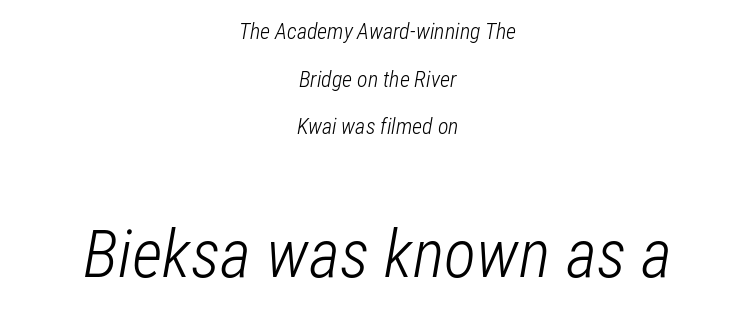
The image shows 67 px light, condensed type, italic (leaning right); set centered, loose line spacing (2.16x), normal letter spacing, not underlined; the second (bottom) block is 3.05x larger; low stroke contrast and a medium x-height.
